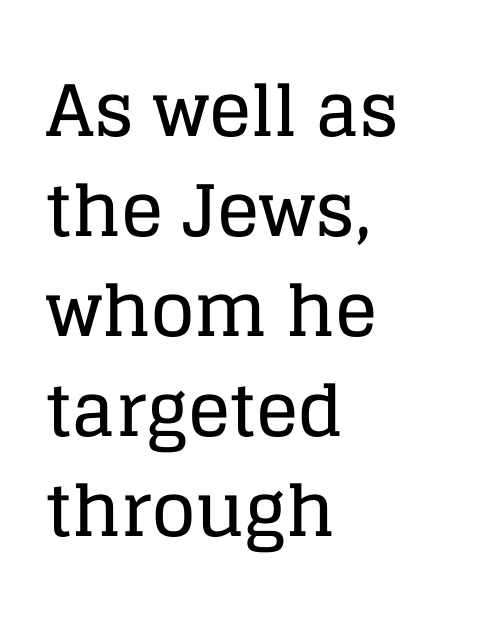
Characters follow at the spacing the type designer built in. All the whitespace from short lines collects on the right. The designer went with a serif here, giving each stem small feet. Tall strokes in this sample are plumb rather than angled.
